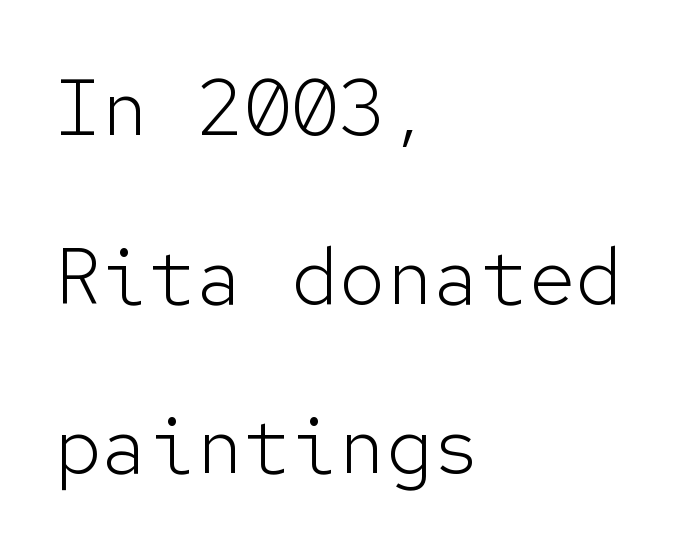
{"serif": "no", "italic": "no", "bold": "no", "weight": "light", "width": "normal", "stroke_contrast": "low", "x_height": "medium", "monospaced": "yes", "underline": "no", "align": "left", "line_spacing": "loose", "line_spacing_ratio": 2.14, "letter_spacing": "normal", "letter_spacing_em": 0.0, "glyph_px": 79}
